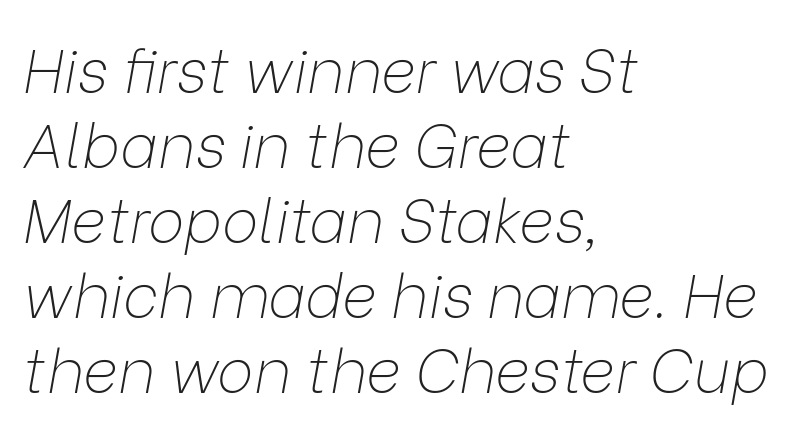
Q: Is the text bold? A: No.
Q: Is the text italic (slanted)? A: Yes, it leans right by about 9 degrees.
Q: Is the text underlined? A: No.
Q: How is the paragraph aligned? A: Left-aligned.
Q: Is the spacing between letters normal or unusually wide? A: Normal.
Q: Width (condensed, normal, or wide)? A: Normal.
Q: Stroke contrast? A: Low.
Q: x-height? A: Medium.
Q: Monospaced? A: No.
